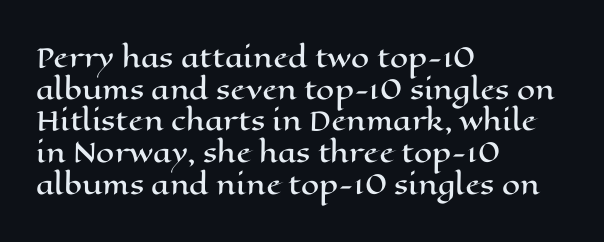
The lettering stays uniformly vertical, giving the passage a roman look. The baseline area is clear. The setting favours the left margin, as ordinary paragraphs usually do. These lines keep a tight, regular rhythm from letter to letter.
